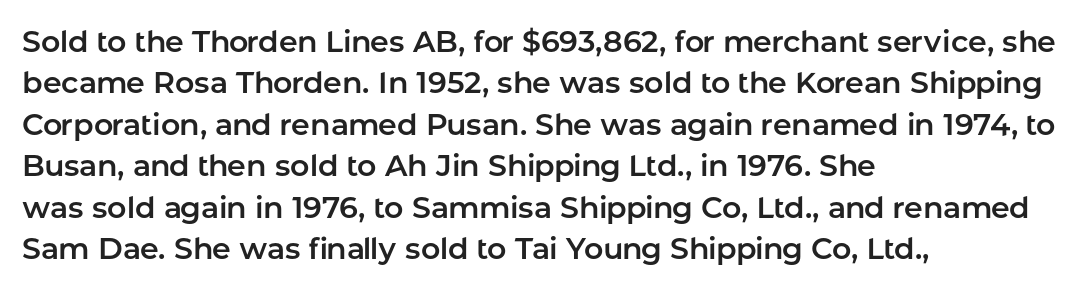
{"serif": "no", "italic": "no", "width": "normal", "stroke_contrast": "low", "x_height": "medium", "monospaced": "no", "underline": "no", "align": "left", "line_spacing": "normal", "line_spacing_ratio": 1.38, "letter_spacing": "normal", "letter_spacing_em": 0.0, "glyph_px": 30}
